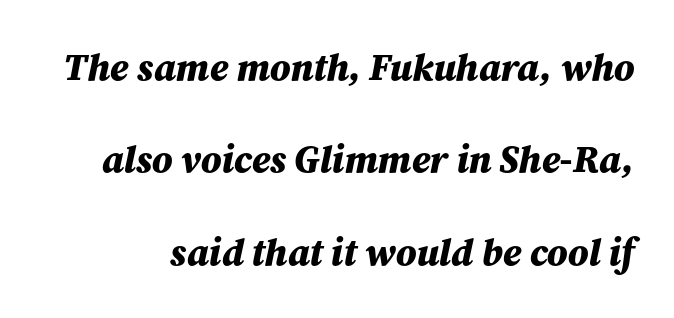
{"italic": "yes", "lean": "right", "slant_degrees": 12, "bold": "yes", "weight": "bold", "width": "normal", "stroke_contrast": "medium", "x_height": "medium", "monospaced": "no", "underline": "no", "line_spacing": "loose", "line_spacing_ratio": 2.43, "letter_spacing": "normal", "letter_spacing_em": 0.0, "glyph_px": 38}
